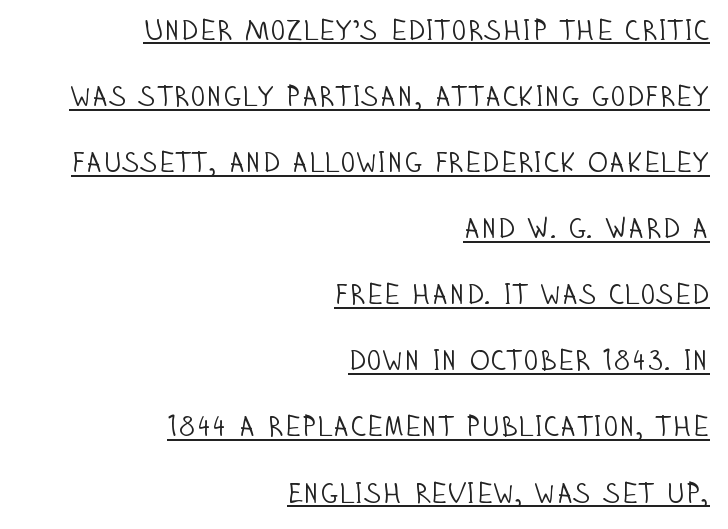
{"serif": "no", "italic": "no", "bold": "no", "weight": "light", "width": "condensed", "stroke_contrast": "low", "x_height": "large", "monospaced": "no", "underline": "yes", "align": "right", "line_spacing": "loose", "line_spacing_ratio": 2.36, "letter_spacing": "normal", "letter_spacing_em": 0.0, "glyph_px": 28}
